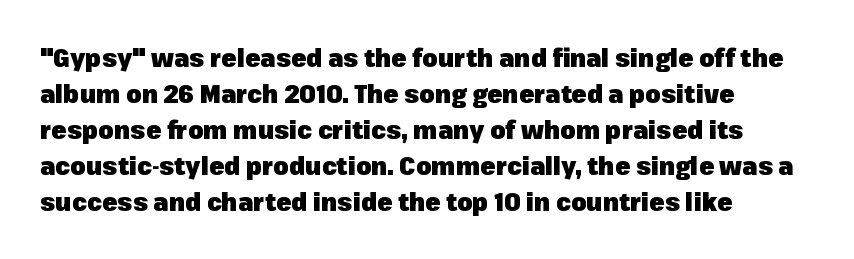
The image shows 25 px bold type, upright; set left-aligned, normal line spacing (1.44x), normal letter spacing, not underlined.
